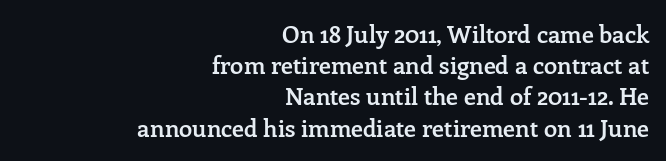
The lettering holds an erect, upright posture throughout. This rendering features lettering with no underline. Casual observation: everything's shoved over to the right. Weight: semibold (demi). The horizontal fit of the characters is conventional and even.
